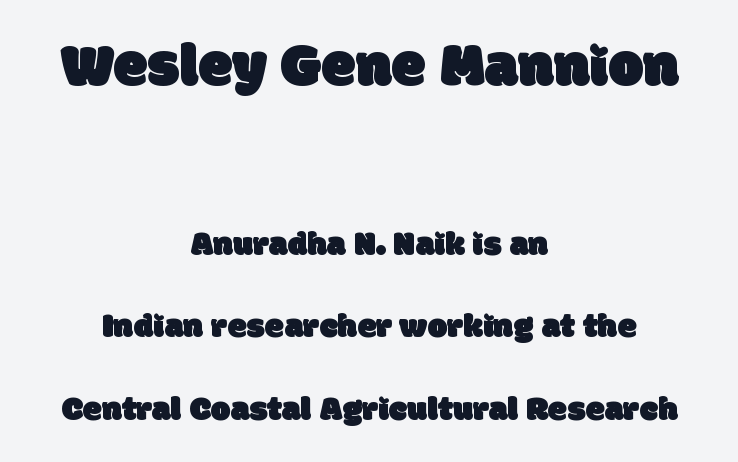
The string is rendered with underlining switched off. Short and long lines alike share a common midpoint. Of the two passages, the one on top uses the larger point size. Spacing between characters is what you'd get straight out of the box. Note: no serifs on the glyphs.
